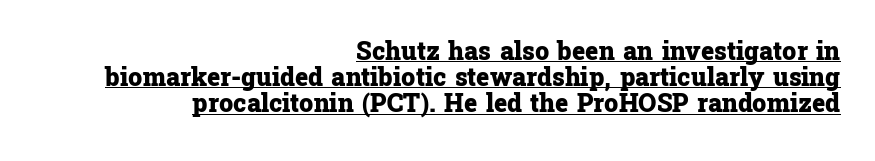
{"italic": "no", "bold": "yes", "underline": "yes", "align": "right", "line_spacing": "tight", "line_spacing_ratio": 1.05, "letter_spacing": "normal", "letter_spacing_em": 0.0, "glyph_px": 25}
